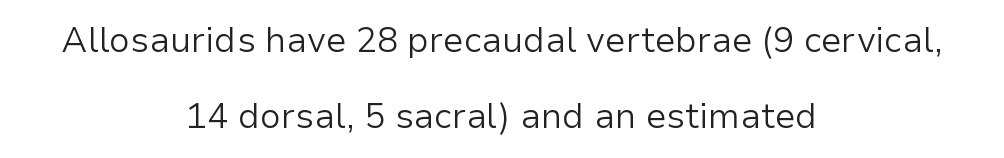
Q: Is the text bold? A: No.
Q: Is the text italic (slanted)? A: No, it is upright.
Q: Is the typeface a serif or a sans-serif typeface? A: Sans-serif.
Q: Is the text underlined? A: No.
Q: How is the paragraph aligned? A: Centered.
Q: Is the spacing between letters normal or unusually wide? A: Normal.
Q: Is the spacing between lines tight, normal or loose? A: Loose.
Q: Width (condensed, normal, or wide)? A: Normal.
Q: Stroke contrast? A: Low.
Q: x-height? A: Medium.
Q: Monospaced? A: No.
